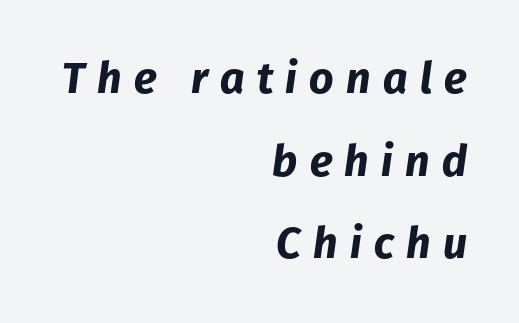
{"italic": "yes", "lean": "right", "slant_degrees": 8, "bold": "yes", "weight": "bold", "width": "normal", "stroke_contrast": "low", "x_height": "medium", "monospaced": "no", "underline": "no", "align": "right", "line_spacing": "loose", "line_spacing_ratio": 1.92, "letter_spacing": "wide", "letter_spacing_em": 0.28, "glyph_px": 43}
